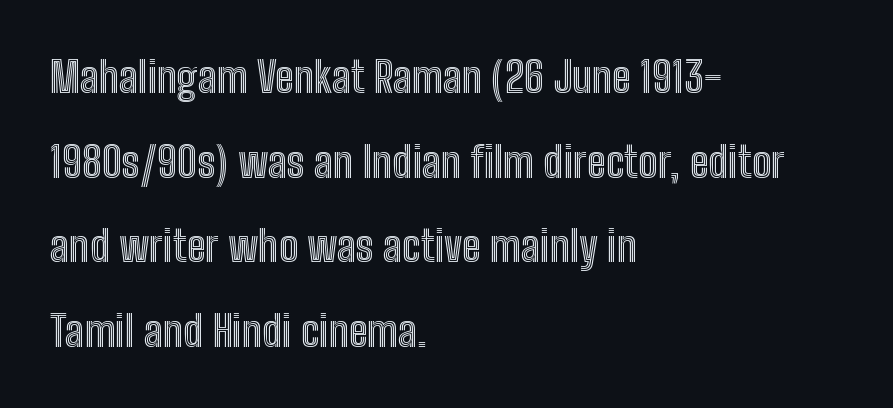
Q: Is the text italic (slanted)? A: No, it is upright.
Q: Is the text underlined? A: No.
Q: How is the paragraph aligned? A: Left-aligned.
Q: Is the spacing between letters normal or unusually wide? A: Normal.
Q: Is the spacing between lines tight, normal or loose? A: Loose.
Q: Width (condensed, normal, or wide)? A: Condensed.
Q: x-height? A: Medium.
Q: Monospaced? A: No.
